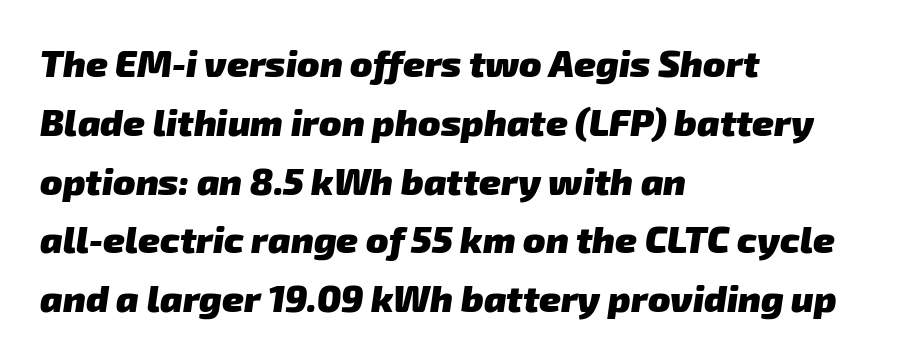
Does extra space separate the letters? No, they use regular spacing. The letters advance in unequal steps, a hallmark of proportional type. These lines are set flush left with a ragged right edge. This is heavy type, rendered in bold. One glance says typical: line gaps are just what's usual. Descender tails drop into unmarked territory.
